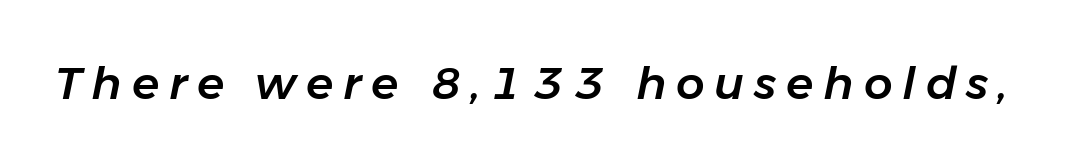
{"italic": "yes", "lean": "right", "slant_degrees": 11, "width": "normal", "stroke_contrast": "low", "x_height": "medium", "monospaced": "no", "underline": "no", "letter_spacing": "wide", "letter_spacing_em": 0.22, "glyph_px": 45}
